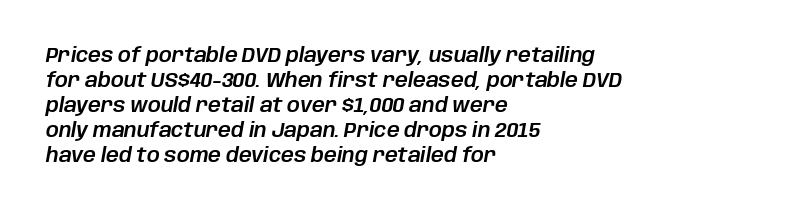
Evenly set lines give the paragraph a standard silhouette. Standard letterfit; no display-style spreading of the glyphs. A student would call this left alignment; a typographer would say flush left, rag right. Slanted lettering throughout.
